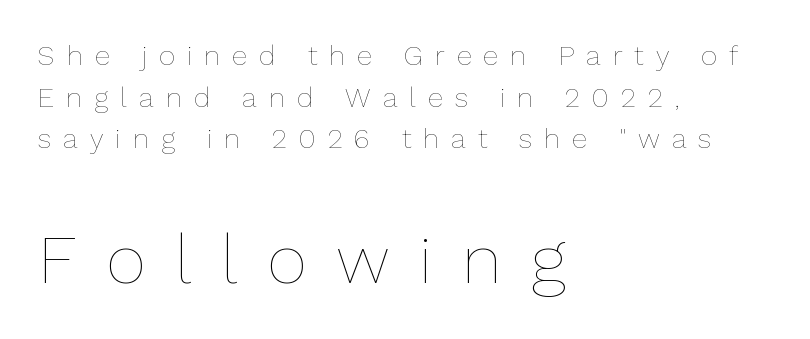
Q: Is the text bold? A: No.
Q: Is the text italic (slanted)? A: No, it is upright.
Q: Is the text underlined? A: No.
Q: How is the paragraph aligned? A: Left-aligned.
Q: Is the spacing between letters normal or unusually wide? A: Unusually wide.
Q: Is the spacing between lines tight, normal or loose? A: Normal.
Q: Which block of text is set in a larger size, the first (top) or the second (bottom)? A: The second (bottom) one.
Q: Width (condensed, normal, or wide)? A: Normal.
Q: Stroke contrast? A: Low.
Q: x-height? A: Medium.
Q: Monospaced? A: No.
